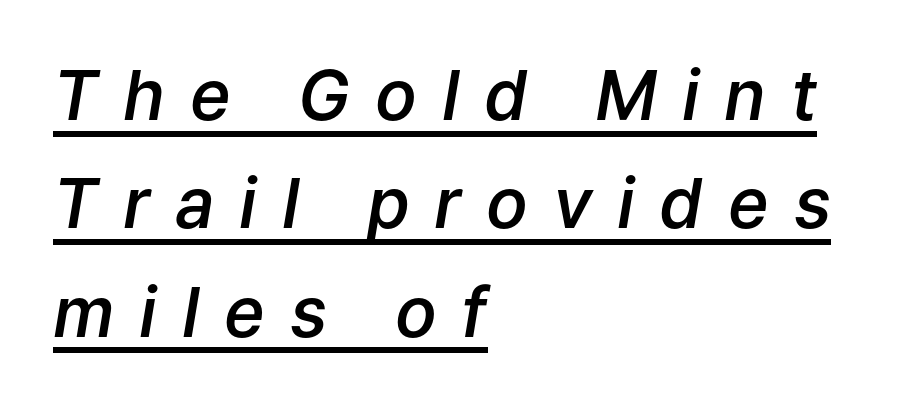
{"italic": "yes", "lean": "right", "slant_degrees": 9, "bold": "semi", "weight": "semibold", "width": "normal", "stroke_contrast": "low", "x_height": "medium", "monospaced": "no", "underline": "yes", "align": "left", "line_spacing": "normal", "line_spacing_ratio": 1.57, "letter_spacing": "wide", "letter_spacing_em": 0.36, "glyph_px": 69}
